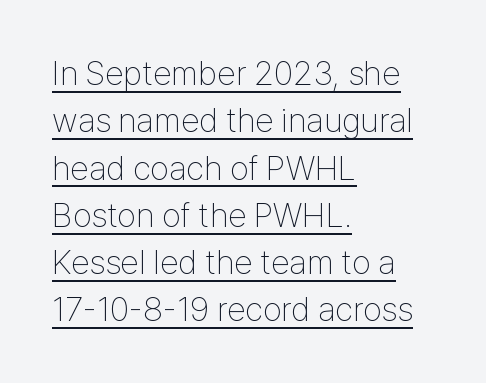
The image shows 34 px thin, condensed sans-serif type, upright; set left-aligned, normal line spacing (1.39x), normal letter spacing, underlined; low stroke contrast and a medium x-height.
